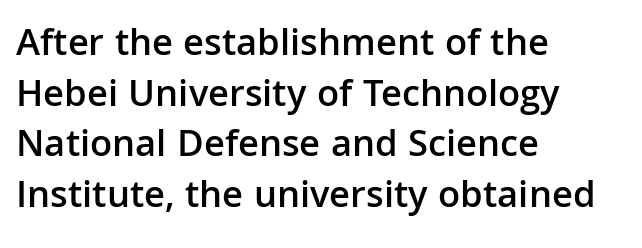
{"serif": "no", "italic": "no", "bold": "semi", "weight": "semibold", "width": "normal", "stroke_contrast": "low", "x_height": "medium", "monospaced": "no", "underline": "no", "align": "left", "line_spacing": "normal", "line_spacing_ratio": 1.3, "letter_spacing": "normal", "letter_spacing_em": 0.0, "glyph_px": 39}
